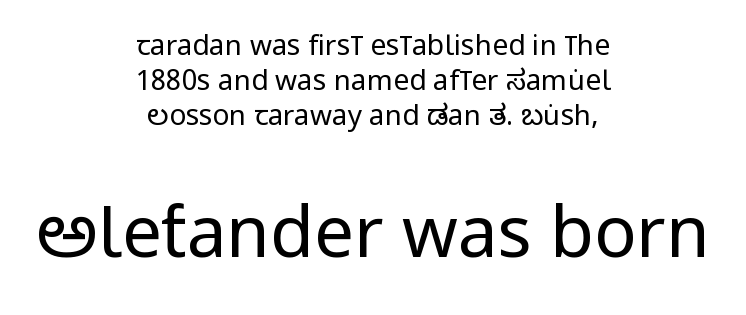
{"serif": "no", "italic": "no", "bold": "no", "weight": "regular", "width": "condensed", "stroke_contrast": "low", "x_height": "large", "monospaced": "no", "underline": "no", "align": "center", "line_spacing": "normal", "line_spacing_ratio": 1.25, "letter_spacing": "normal", "letter_spacing_em": 0.0, "larger_block": "second", "size_ratio": 2.54, "glyph_px": 71}
